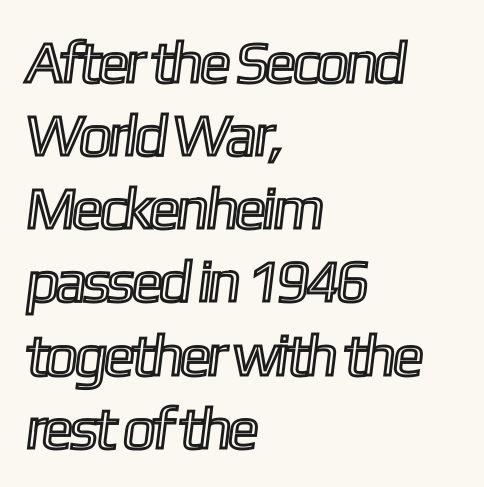
The image shows 59 px condensed type; set left-aligned, line spacing 1.24x, normal letter spacing, not underlined; a medium x-height.
